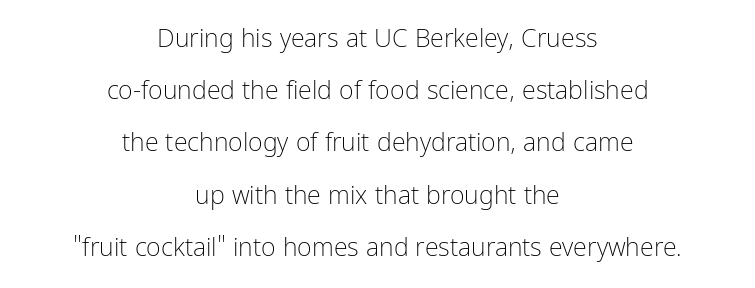
Q: Is the text bold? A: No.
Q: Is the text italic (slanted)? A: No, it is upright.
Q: Is the text underlined? A: No.
Q: How is the paragraph aligned? A: Centered.
Q: Is the spacing between letters normal or unusually wide? A: Normal.
Q: Is the spacing between lines tight, normal or loose? A: Loose.
